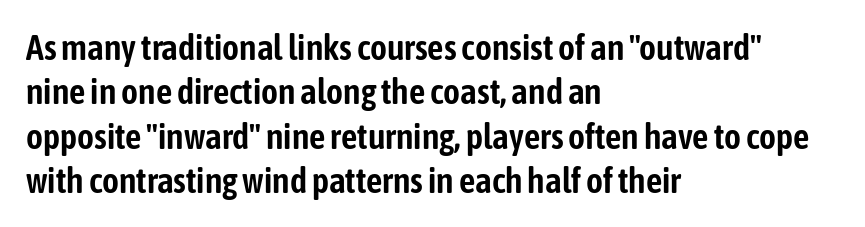
The image shows 36 px condensed sans-serif type, upright; set left-aligned, line spacing 1.23x, normal letter spacing, not underlined; low stroke contrast and a medium x-height.
